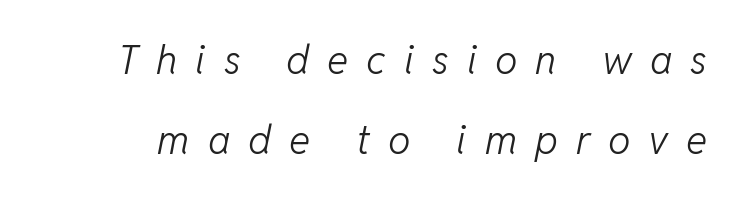
Character widths vary here, with narrow letters taking less room than wide ones. Is this a heavy cut? Hardly; it is regular or lighter. A clean baseline with only descenders dipping below it. Compared with typical paragraphs, the rows here are farther apart.
